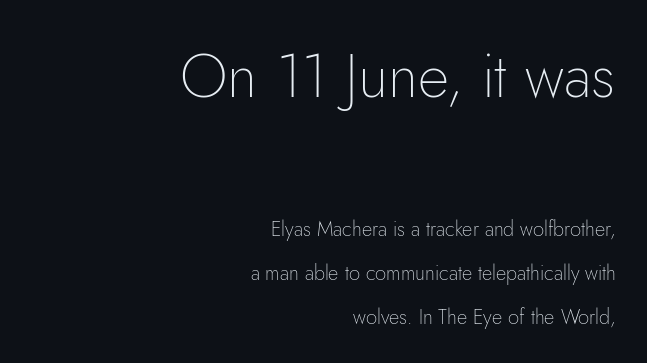
{"serif": "no", "italic": "no", "bold": "no", "weight": "thin", "width": "normal", "stroke_contrast": "low", "x_height": "small", "monospaced": "no", "underline": "no", "align": "right", "line_spacing": "loose", "line_spacing_ratio": 2.2, "letter_spacing": "normal", "letter_spacing_em": 0.0, "larger_block": "first", "size_ratio": 3.05, "glyph_px": 61}
